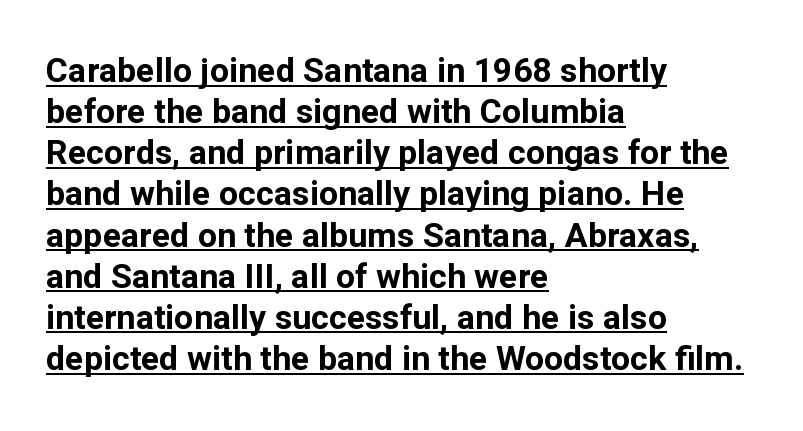
{"serif": "no", "italic": "no", "bold": "yes", "weight": "bold", "width": "normal", "stroke_contrast": "low", "x_height": "medium", "monospaced": "no", "underline": "yes", "align": "left", "line_spacing_ratio": 1.21, "letter_spacing": "normal", "letter_spacing_em": 0.0, "glyph_px": 34}
